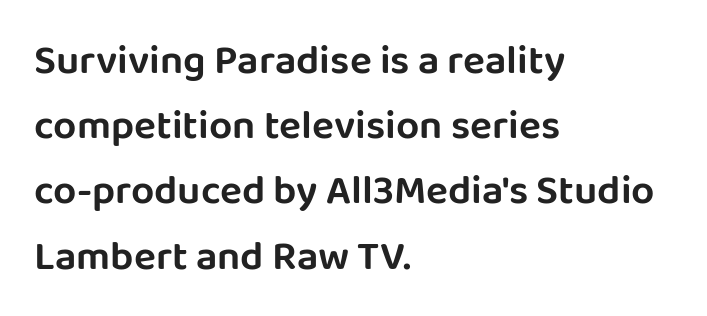
The image shows 41 px sans-serif type, upright; set left-aligned, normal line spacing (1.59x), normal letter spacing, not underlined; low stroke contrast and a large x-height.
